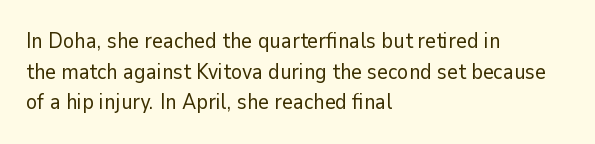
The strip under each line holds only bare page. The lines in this sample share a left origin and differ only in where they stop. The block of text has a typical density, with ordinary space between rows. A typesetter would call this zero additional tracking. Each stroke keeps to a modest, everyday thickness or less. Style check: upright.
